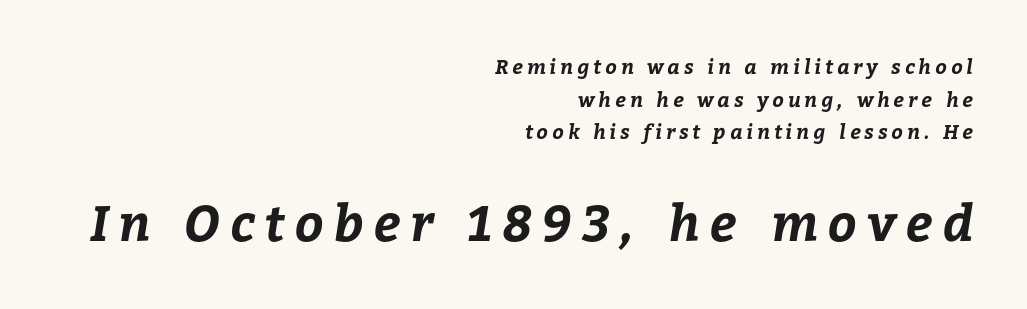
Q: Is the text bold? A: Yes.
Q: Is the text underlined? A: No.
Q: How is the paragraph aligned? A: Right-aligned.
Q: Is the spacing between letters normal or unusually wide? A: Unusually wide.
Q: Is the spacing between lines tight, normal or loose? A: Normal.
Q: Which block of text is set in a larger size, the first (top) or the second (bottom)? A: The second (bottom) one.
Q: Width (condensed, normal, or wide)? A: Normal.
Q: Stroke contrast? A: Low.
Q: x-height? A: Medium.
Q: Monospaced? A: No.
